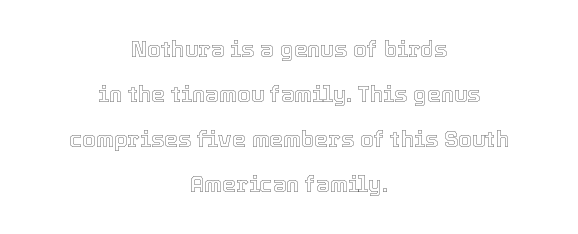
{"italic": "no", "underline": "no", "align": "center", "line_spacing": "loose", "line_spacing_ratio": 2.04, "letter_spacing": "normal", "letter_spacing_em": 0.0, "glyph_px": 22}
